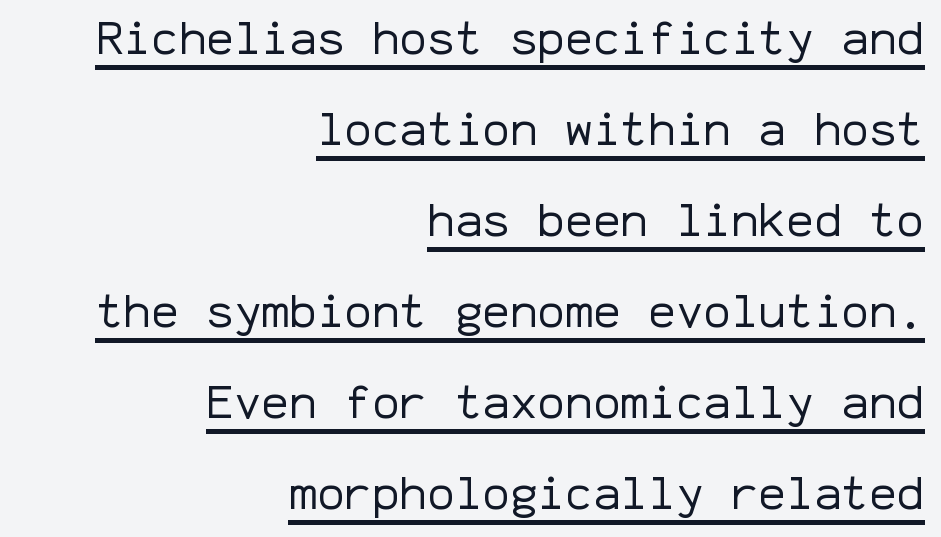
Q: Is the text bold? A: No.
Q: Is the text italic (slanted)? A: No, it is upright.
Q: Is the typeface a serif or a sans-serif typeface? A: Sans-serif.
Q: Is the text underlined? A: Yes.
Q: How is the paragraph aligned? A: Right-aligned.
Q: Is the spacing between letters normal or unusually wide? A: Normal.
Q: Is the spacing between lines tight, normal or loose? A: Loose.
Q: Width (condensed, normal, or wide)? A: Normal.
Q: Stroke contrast? A: Low.
Q: x-height? A: Medium.
Q: Monospaced? A: Yes.
